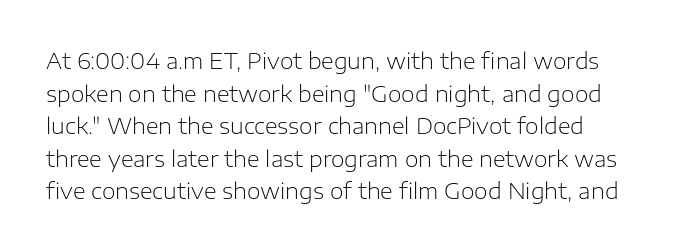
The image shows 22 px text type, upright; set normal line spacing (1.48x), normal letter spacing, not underlined.
